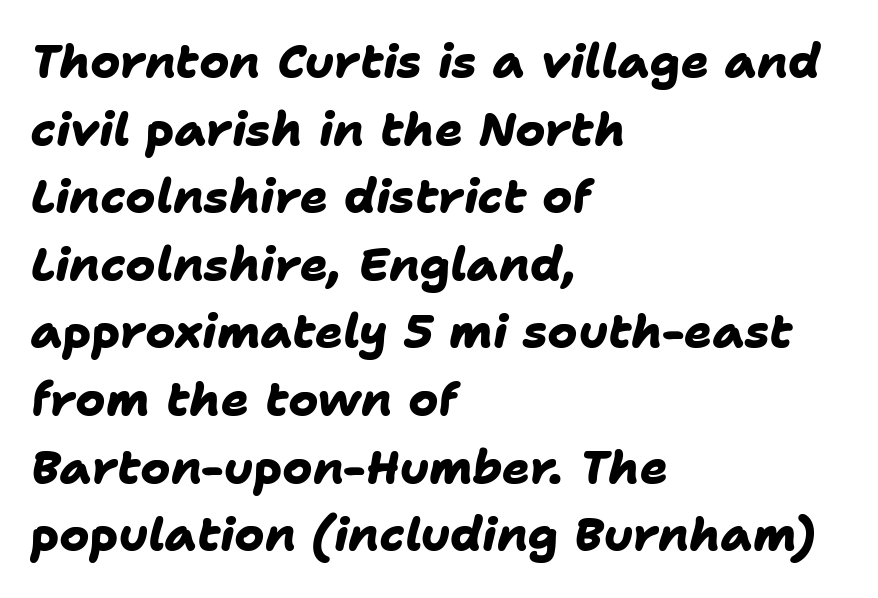
The image shows 46 px heavy sans-serif type; set left-aligned, normal line spacing (1.47x), normal letter spacing, not underlined; low stroke contrast and a medium x-height.
